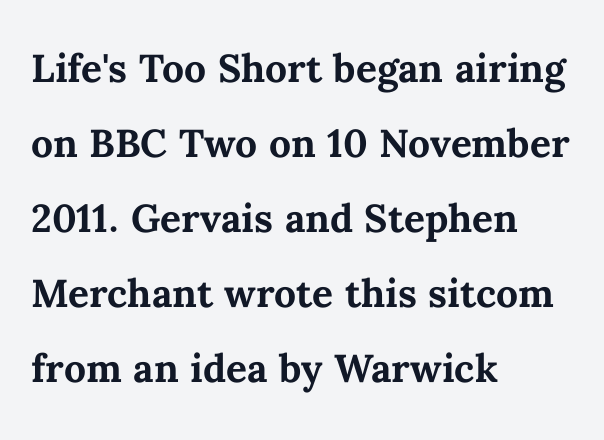
The lines sit at an ordinary, default distance from one another. Style check: upright. Alignment: flush left. Compared with an ordinary text face, these strokes are far heavier — a full bold.
